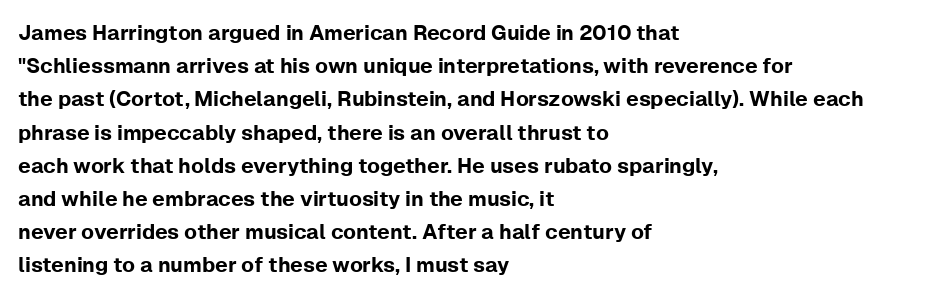
{"italic": "no", "underline": "no", "align": "left", "line_spacing": "normal", "line_spacing_ratio": 1.58, "letter_spacing": "normal", "letter_spacing_em": 0.0, "glyph_px": 21}
